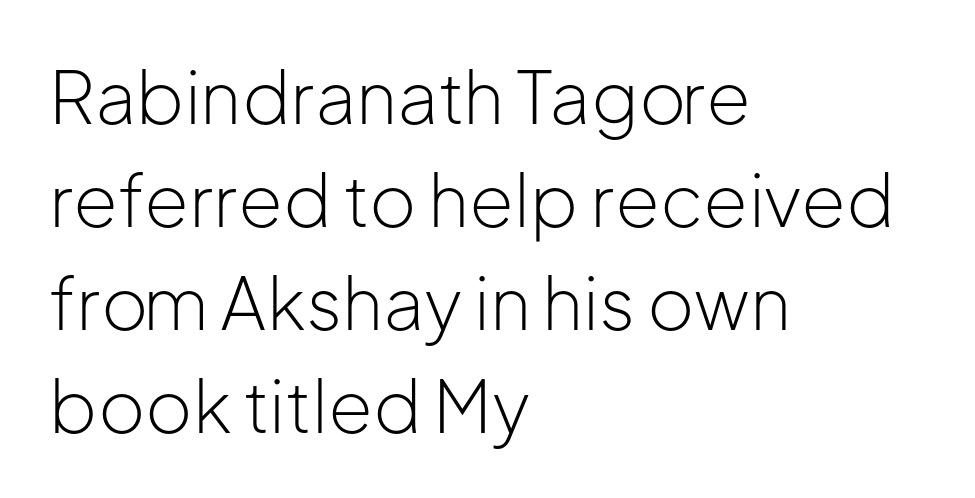
The image shows 72 px light sans-serif type, upright; set left-aligned, normal line spacing (1.43x), normal letter spacing, not underlined; low stroke contrast and a medium x-height.
